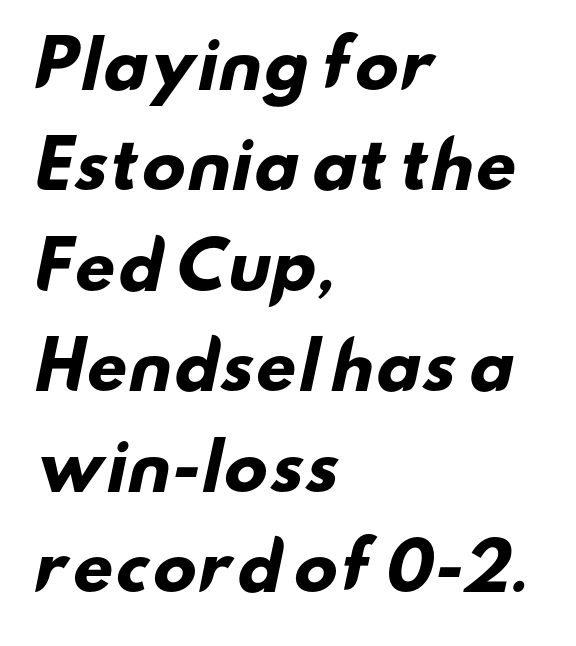
Q: Is the text bold? A: Yes.
Q: Is the typeface a serif or a sans-serif typeface? A: Sans-serif.
Q: Is the text underlined? A: No.
Q: How is the paragraph aligned? A: Left-aligned.
Q: Is the spacing between letters normal or unusually wide? A: Normal.
Q: Is the spacing between lines tight, normal or loose? A: Normal.
Q: Width (condensed, normal, or wide)? A: Wide.
Q: Stroke contrast? A: Low.
Q: x-height? A: Small.
Q: Monospaced? A: No.
